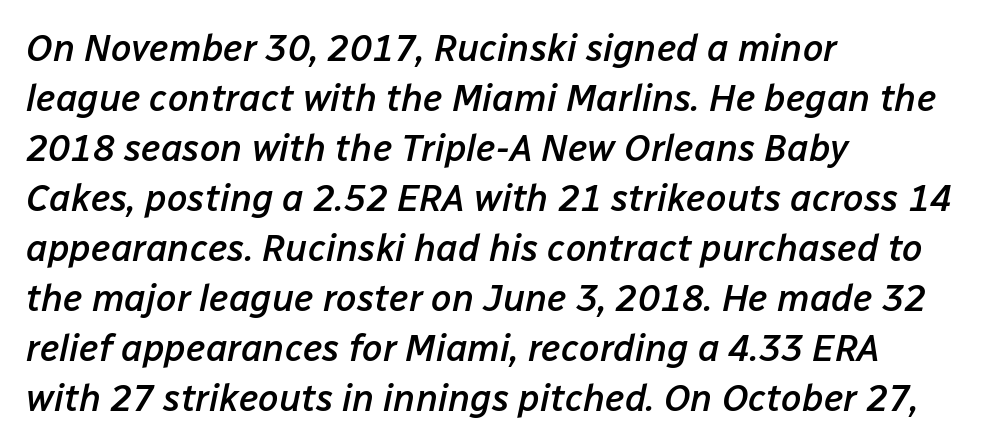
{"italic": "yes", "lean": "right", "slant_degrees": 12, "bold": "semi", "weight": "semibold", "width": "normal", "stroke_contrast": "low", "x_height": "medium", "monospaced": "no", "underline": "no", "align": "left", "line_spacing": "normal", "line_spacing_ratio": 1.35, "letter_spacing": "normal", "letter_spacing_em": 0.0, "glyph_px": 37}
